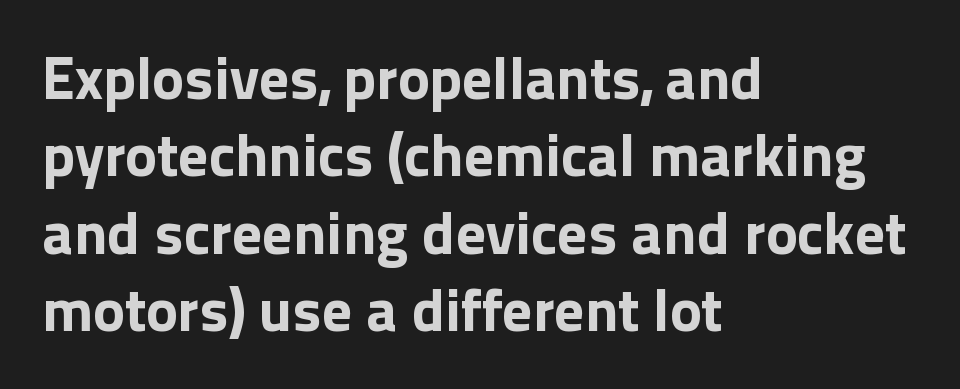
Q: Is the text bold? A: Yes.
Q: Is the text italic (slanted)? A: No, it is upright.
Q: Is the typeface a serif or a sans-serif typeface? A: Sans-serif.
Q: Is the text underlined? A: No.
Q: How is the paragraph aligned? A: Left-aligned.
Q: Is the spacing between letters normal or unusually wide? A: Normal.
Q: Is the spacing between lines tight, normal or loose? A: Normal.
Q: Width (condensed, normal, or wide)? A: Normal.
Q: x-height? A: Medium.
Q: Monospaced? A: No.
